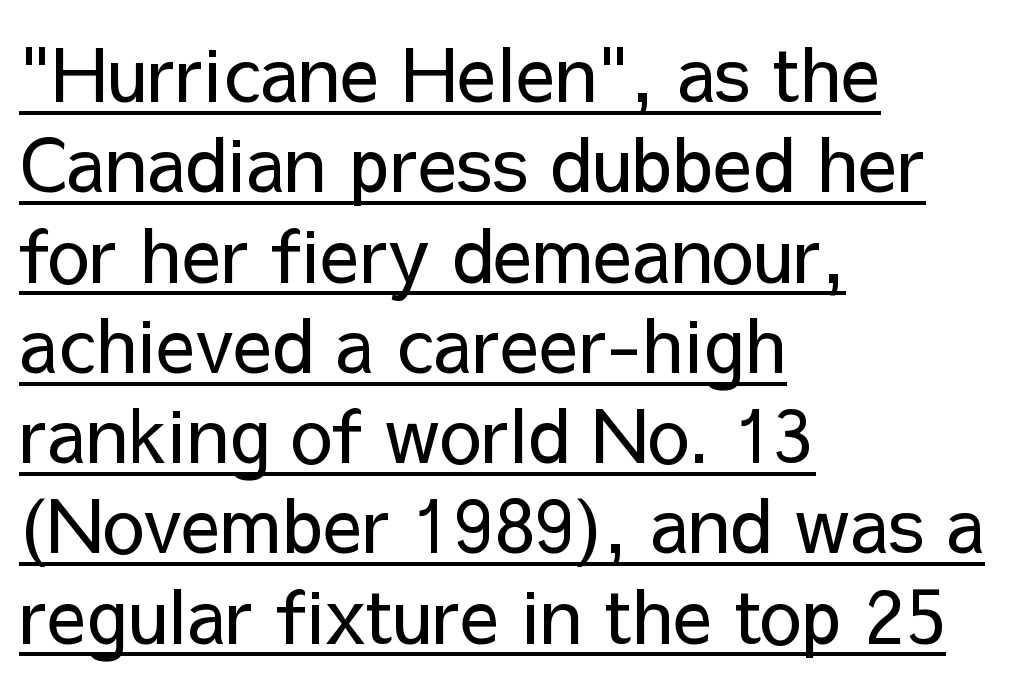
The image shows 74 px regular-weight sans-serif type, upright; set left-aligned, line spacing 1.22x, normal letter spacing, underlined; low stroke contrast and a medium x-height.
